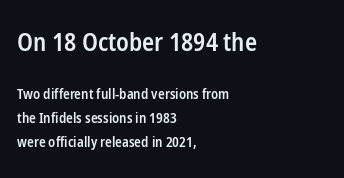
Q: Is the text bold? A: Semi-bold.
Q: Is the text italic (slanted)? A: No, it is upright.
Q: Is the text underlined? A: No.
Q: How is the paragraph aligned? A: Left-aligned.
Q: Is the spacing between letters normal or unusually wide? A: Normal.
Q: Which block of text is set in a larger size, the first (top) or the second (bottom)? A: The first (top) one.
